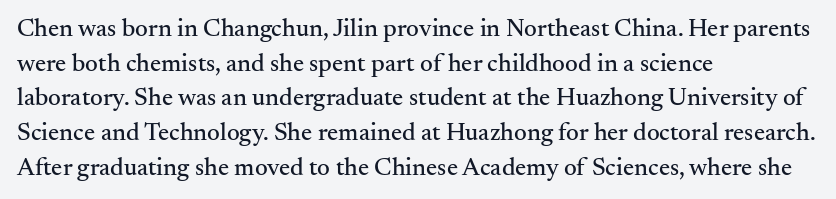
{"italic": "no", "underline": "no", "align": "left", "line_spacing": "normal", "line_spacing_ratio": 1.39, "letter_spacing": "normal", "letter_spacing_em": 0.0, "glyph_px": 25}
